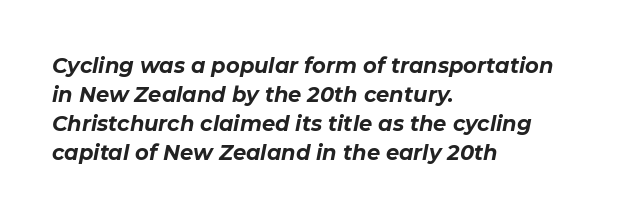
Q: Is the text bold? A: Yes.
Q: Is the text italic (slanted)? A: Yes, it leans right by about 11 degrees.
Q: Is the text underlined? A: No.
Q: How is the paragraph aligned? A: Left-aligned.
Q: Is the spacing between letters normal or unusually wide? A: Normal.
Q: Is the spacing between lines tight, normal or loose? A: Normal.
